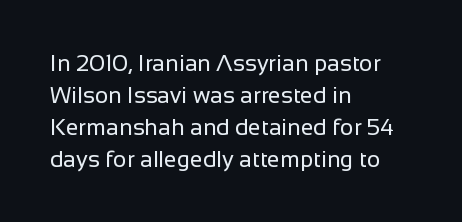
The image shows 23 px text type, upright; set left-aligned, normal line spacing (1.39x), normal letter spacing, not underlined.
